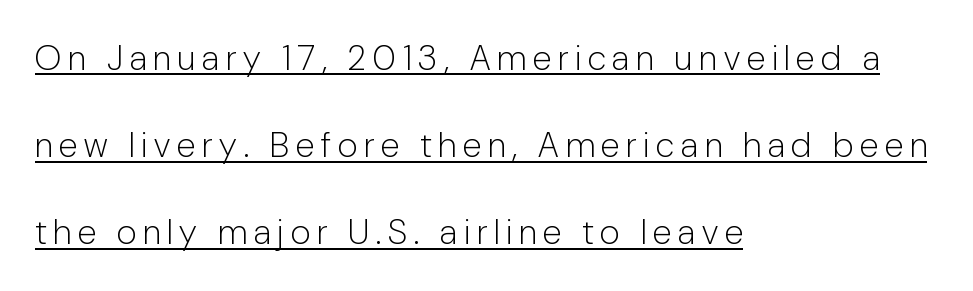
{"serif": "no", "italic": "no", "bold": "no", "weight": "light", "width": "condensed", "stroke_contrast": "low", "x_height": "medium", "monospaced": "no", "underline": "yes", "align": "left", "line_spacing": "loose", "line_spacing_ratio": 2.49, "letter_spacing": "wide", "letter_spacing_em": 0.2, "glyph_px": 35}
